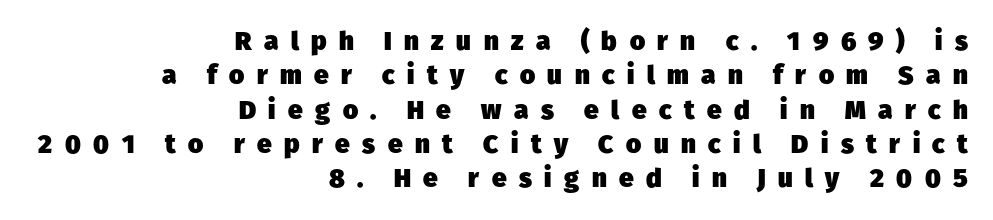
{"bold": "yes", "underline": "no", "align": "right", "line_spacing": "normal", "line_spacing_ratio": 1.32, "letter_spacing": "wide", "letter_spacing_em": 0.48, "glyph_px": 26}
